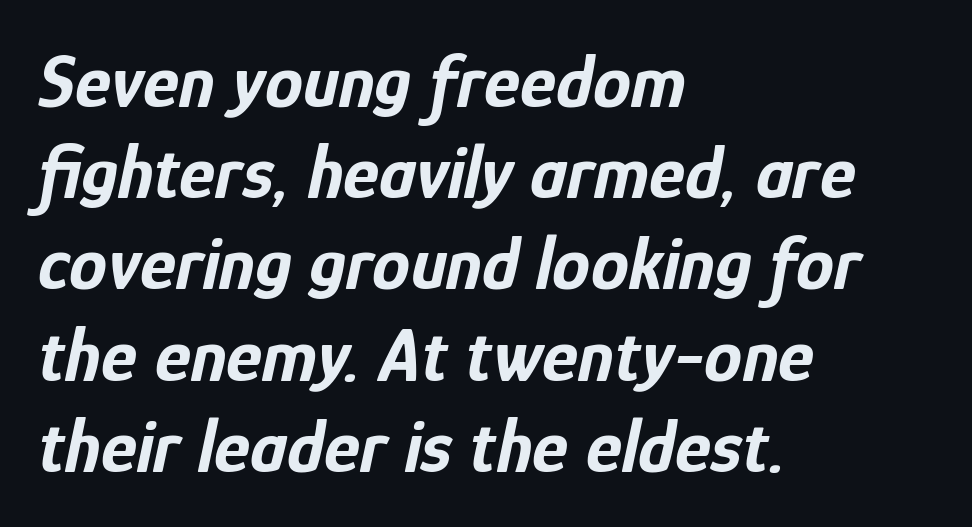
Weight check: bold — yes, fully. Note the varied advance widths — an 'i' is clearly narrower than an 'm'. If you drew a line through each stem, it would be angled. The zone under the glyphs is completely vacant.
